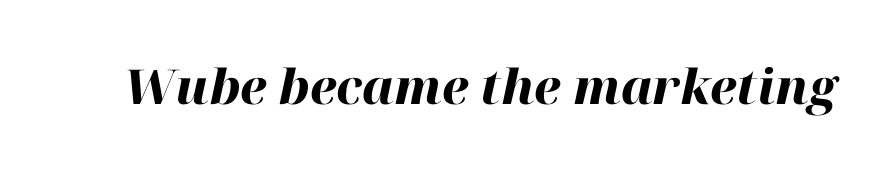
{"italic": "yes", "lean": "right", "slant_degrees": 12, "bold": "yes", "weight": "heavy", "width": "normal", "stroke_contrast": "high", "x_height": "medium", "monospaced": "no", "underline": "no", "letter_spacing": "normal", "letter_spacing_em": 0.0, "glyph_px": 48}
